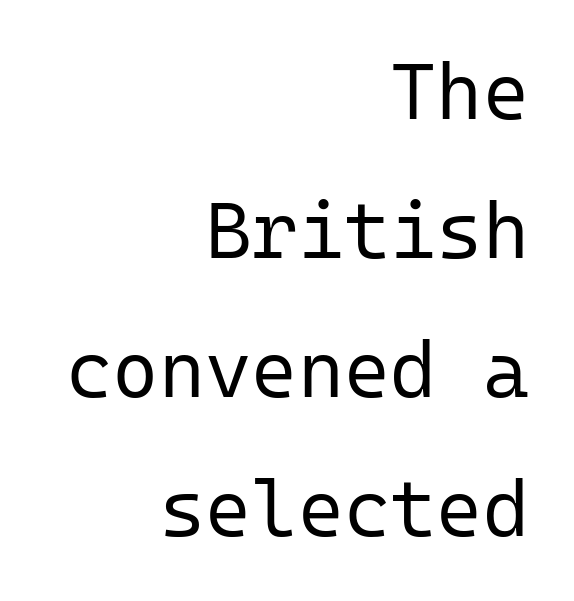
The image shows 79 px regular-weight sans-serif type, upright, monospaced; set right-aligned, line spacing 1.76x, normal letter spacing, not underlined; low stroke contrast and a medium x-height.
